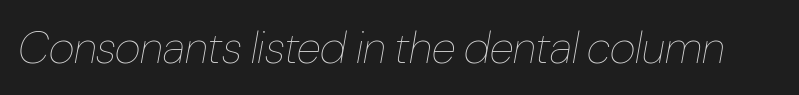
Q: Is the text bold? A: No.
Q: Is the text italic (slanted)? A: Yes, it leans right by about 10 degrees.
Q: Is the text underlined? A: No.
Q: Is the spacing between letters normal or unusually wide? A: Normal.
Q: Width (condensed, normal, or wide)? A: Condensed.
Q: Stroke contrast? A: Low.
Q: x-height? A: Medium.
Q: Monospaced? A: No.
